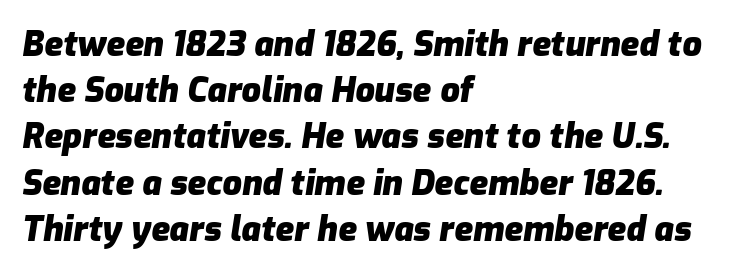
Compared with a centered layout, this one pins lines to the left instead. Heft: maximum for text — a bold. This rendering features lettering with no underline. The specimen reads as italic at a glance. Leading matches the norm, producing a regular column.
